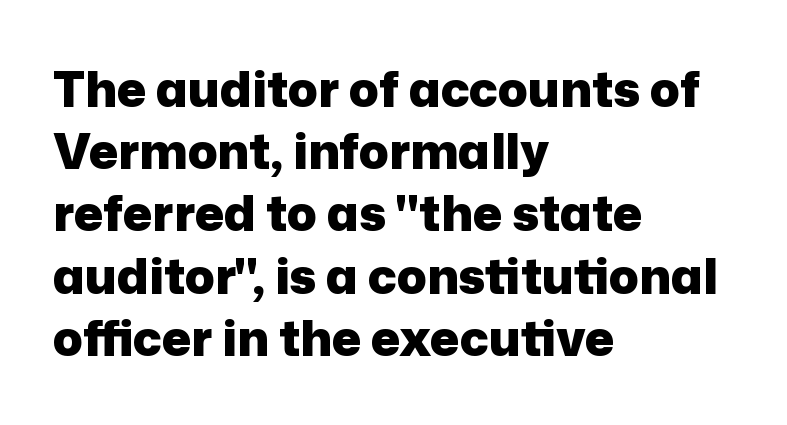
Ascenders rise straight up at ninety degrees. Serifs: no, the terminals of the letterforms are clean. Strong, thick strokes mark this as bold type. Layout note: lines flush left. This sample keeps an unexceptional amount of space between lines.
